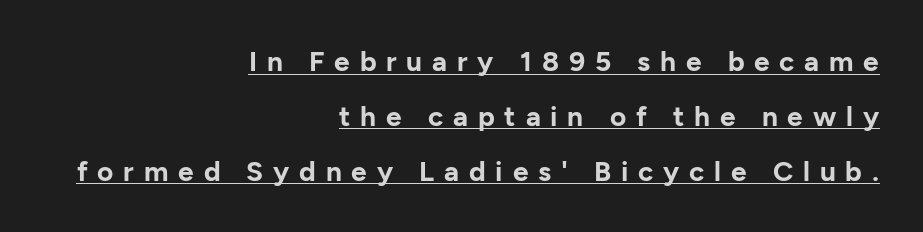
{"serif": "no", "italic": "no", "bold": "yes", "weight": "bold", "width": "normal", "stroke_contrast": "low", "x_height": "medium", "monospaced": "no", "underline": "yes", "align": "right", "line_spacing": "loose", "line_spacing_ratio": 1.96, "letter_spacing": "wide", "letter_spacing_em": 0.35, "glyph_px": 28}
